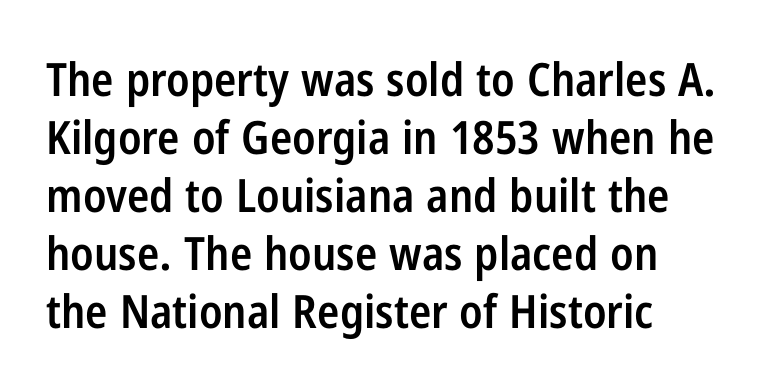
Compared with an ordinary text face, these strokes are moderately heavier — a semibold. The zone under the glyphs is completely vacant. Does the type have serifs? No, each stem ends abruptly. A typesetter would call this proportional, since set widths differ per character. Short note: letters normally spaced. The lines in this sample share a left origin and differ only in where they stop.
